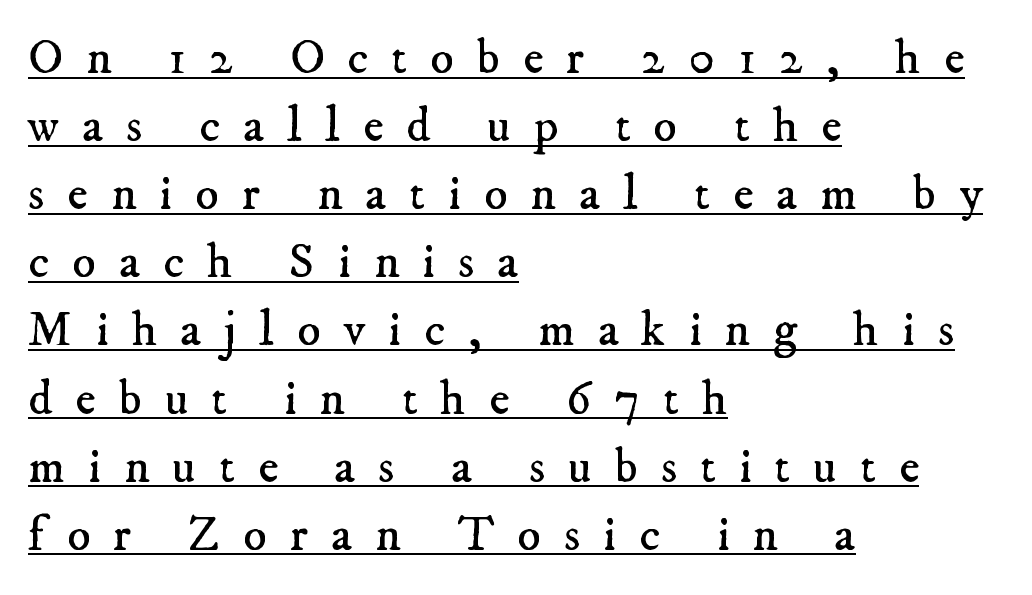
Q: Is the text bold? A: No.
Q: Is the typeface a serif or a sans-serif typeface? A: Serif.
Q: Is the text underlined? A: Yes.
Q: How is the paragraph aligned? A: Left-aligned.
Q: Is the spacing between letters normal or unusually wide? A: Unusually wide.
Q: Is the spacing between lines tight, normal or loose? A: Normal.
Q: Width (condensed, normal, or wide)? A: Normal.
Q: Stroke contrast? A: Low.
Q: x-height? A: Small.
Q: Monospaced? A: No.
